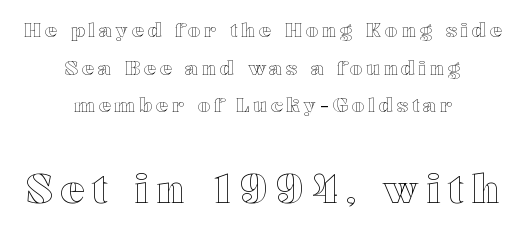
The whitespace from short lines is split evenly between both sides. Italic: no, the glyphs are upright roman. Descenders are the only things crossing below the line. This sample has the flowing, uneven cadence of proportional lettering.
